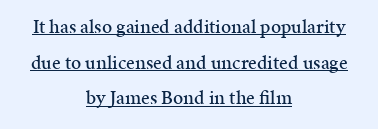
The image shows 20 px text type, upright; set centered, line spacing 1.78x, normal letter spacing, underlined.
